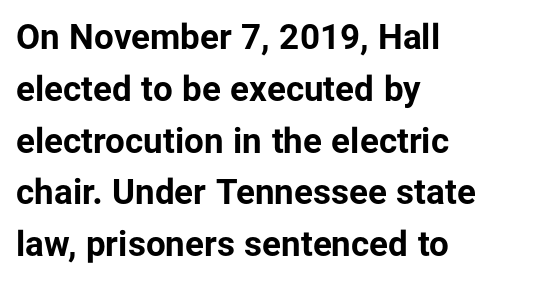
Alignment: flush left. Heft: maximum for text — a bold. The block of text has a typical density, with ordinary space between rows. The gap between lines stays unmarked.
